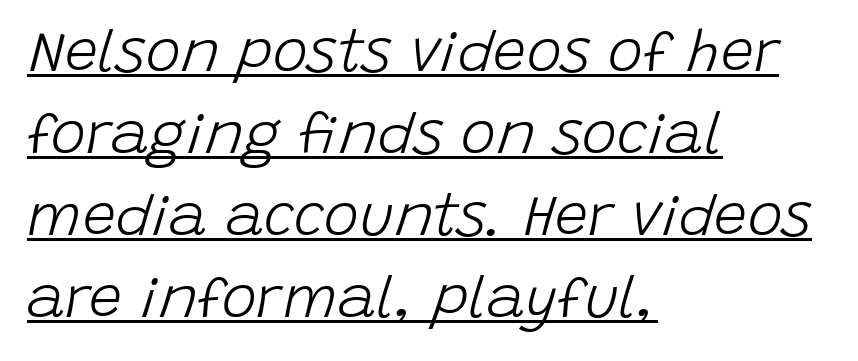
{"italic": "yes", "lean": "right", "slant_degrees": 15, "bold": "no", "weight": "light", "width": "normal", "stroke_contrast": "low", "x_height": "large", "monospaced": "no", "underline": "yes", "align": "left", "line_spacing": "normal", "line_spacing_ratio": 1.39, "letter_spacing": "normal", "letter_spacing_em": 0.0, "glyph_px": 59}
